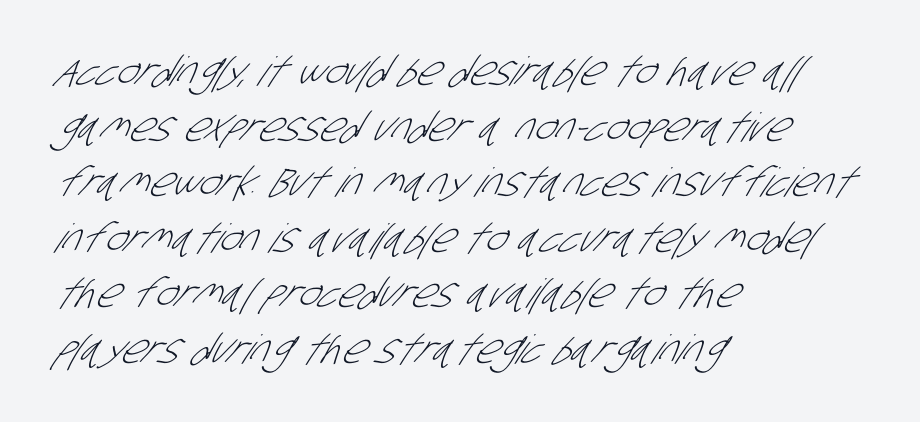
Q: Is the text bold? A: No.
Q: Is the typeface a serif or a sans-serif typeface? A: Sans-serif.
Q: Is the text underlined? A: No.
Q: How is the paragraph aligned? A: Left-aligned.
Q: Is the spacing between letters normal or unusually wide? A: Normal.
Q: Is the spacing between lines tight, normal or loose? A: Normal.
Q: Width (condensed, normal, or wide)? A: Condensed.
Q: Stroke contrast? A: Low.
Q: x-height? A: Large.
Q: Monospaced? A: No.
